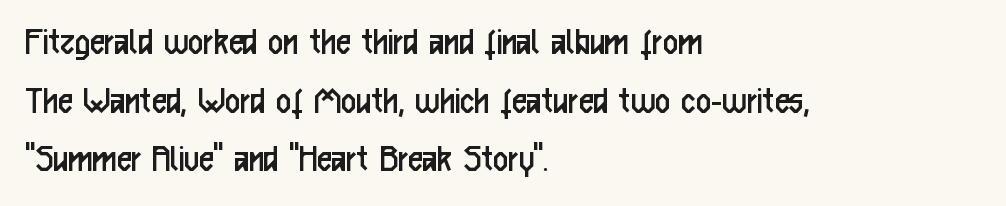
Quick note: interline space is typical. Each letter keeps its own natural width here, so spacing adapts to shape. The strip under each line holds only bare page. Nothing unusual about the tracking: characters are spaced as the font intends. Visually the block forms a straight wall on the left and a jagged coastline on the right. In terms of letterform style, serifs are entirely absent.
